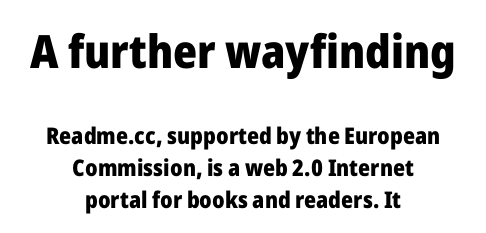
A typesetter would label this face a sans. The more generous point size was reserved for the upper chunk. The rendering uses a moderate line-height, typical for paragraphs. Italic? Not at all — the glyphs are vertical.
